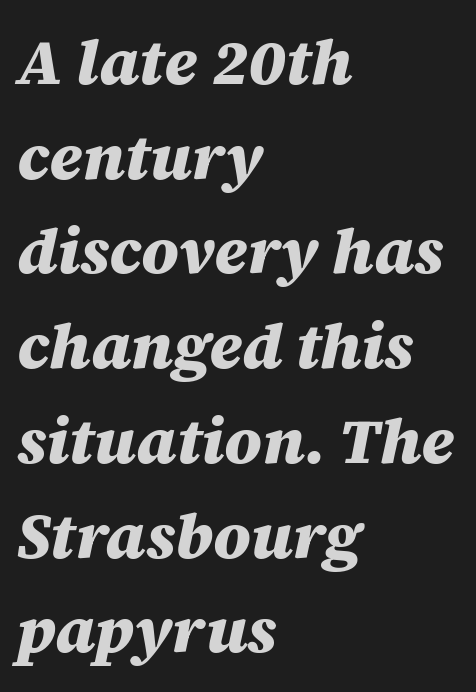
Q: Is the text bold? A: Yes.
Q: Is the text italic (slanted)? A: Yes, it leans right by about 12 degrees.
Q: Is the text underlined? A: No.
Q: How is the paragraph aligned? A: Left-aligned.
Q: Is the spacing between letters normal or unusually wide? A: Normal.
Q: Is the spacing between lines tight, normal or loose? A: Normal.
Q: Width (condensed, normal, or wide)? A: Normal.
Q: Stroke contrast? A: Medium.
Q: x-height? A: Large.
Q: Monospaced? A: No.
